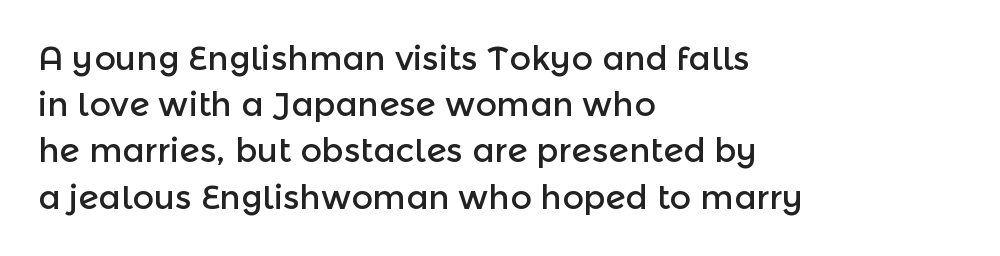
The image shows 33 px sans-serif type, upright; set left-aligned, normal line spacing (1.4x), normal letter spacing, not underlined; a medium x-height.
